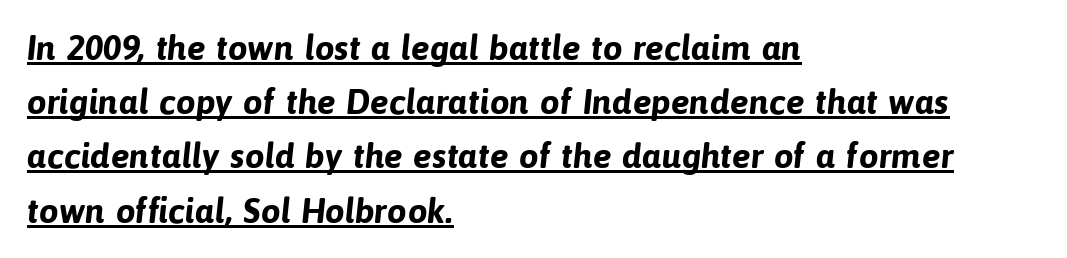
Q: Is the text bold? A: Yes.
Q: Is the typeface a serif or a sans-serif typeface? A: Sans-serif.
Q: Is the text underlined? A: Yes.
Q: How is the paragraph aligned? A: Left-aligned.
Q: Is the spacing between letters normal or unusually wide? A: Normal.
Q: Is the spacing between lines tight, normal or loose? A: Normal.
Q: Width (condensed, normal, or wide)? A: Normal.
Q: Stroke contrast? A: Low.
Q: x-height? A: Medium.
Q: Monospaced? A: No.
